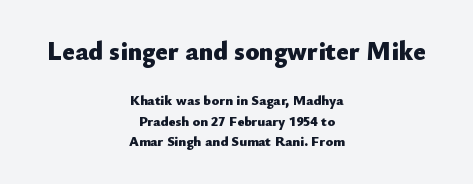
Q: Is the text bold? A: Yes.
Q: Is the text italic (slanted)? A: No, it is upright.
Q: Is the text underlined? A: No.
Q: How is the paragraph aligned? A: Centered.
Q: Is the spacing between letters normal or unusually wide? A: Normal.
Q: Is the spacing between lines tight, normal or loose? A: Normal.
Q: Which block of text is set in a larger size, the first (top) or the second (bottom)? A: The first (top) one.
